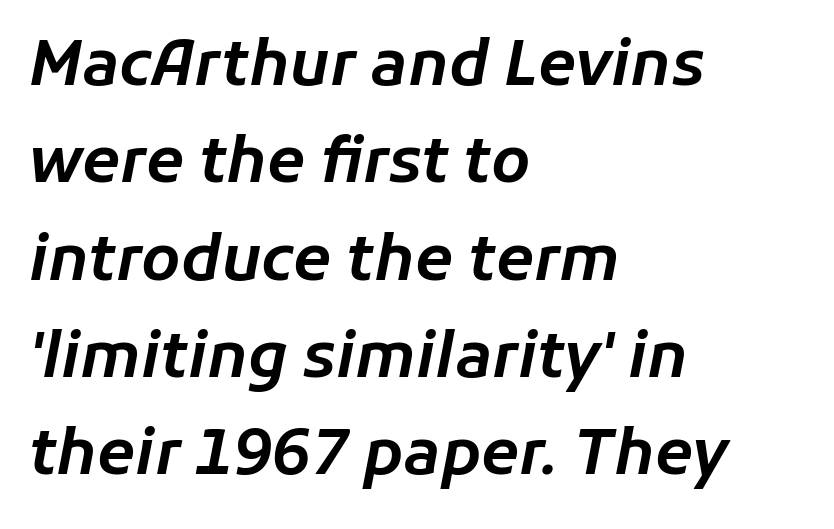
Layout note: lines flush left. The strip under each line holds only bare page. Observe the ordinary spacing: letters are neighbours, not strangers. Think of a printed novel: that variable character pitch is what you see here. Slant detected: the letters are inclined.
